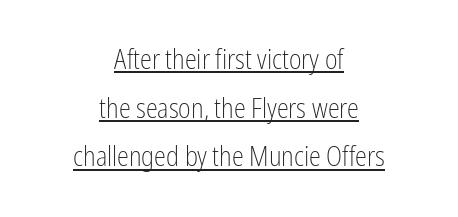
Both edges are ragged and mirror each other, which tells us the setting is centered. No extra ink here — the face is not bold. Posture: upright roman. In designer terms, the underline attribute is active on this setting. The face used here is rendered with its standard letterfit.
